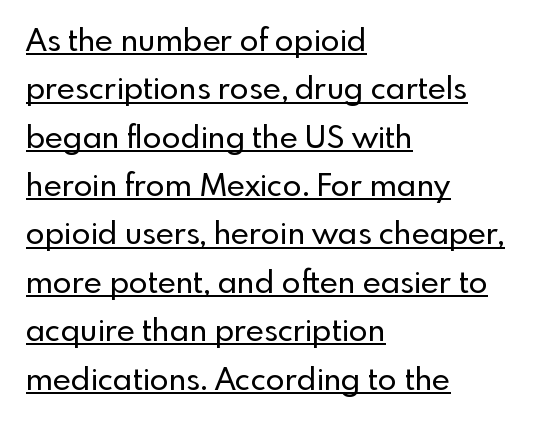
{"serif": "no", "italic": "no", "width": "normal", "x_height": "small", "monospaced": "no", "underline": "yes", "align": "left", "line_spacing": "normal", "line_spacing_ratio": 1.56, "letter_spacing": "normal", "letter_spacing_em": 0.0, "glyph_px": 31}
